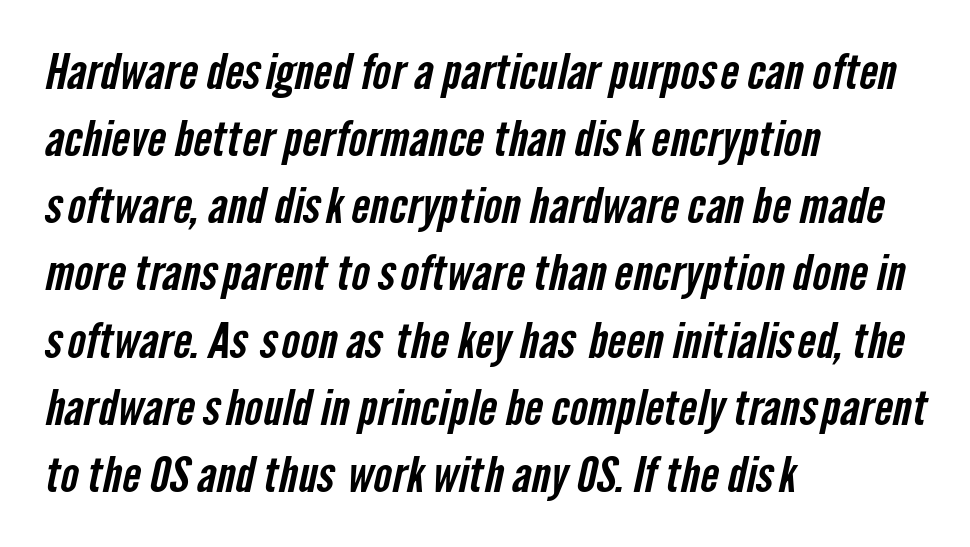
The image shows 49 px condensed sans-serif type; set left-aligned, normal line spacing (1.37x), normal letter spacing, not underlined; low stroke contrast and a medium x-height.
